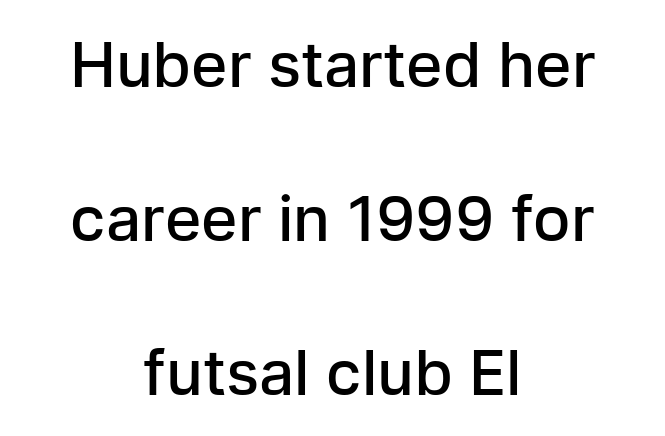
{"serif": "no", "italic": "no", "bold": "semi", "weight": "semibold", "width": "normal", "stroke_contrast": "low", "x_height": "medium", "monospaced": "no", "underline": "no", "align": "center", "line_spacing": "loose", "line_spacing_ratio": 2.48, "letter_spacing": "normal", "letter_spacing_em": 0.0, "glyph_px": 62}
